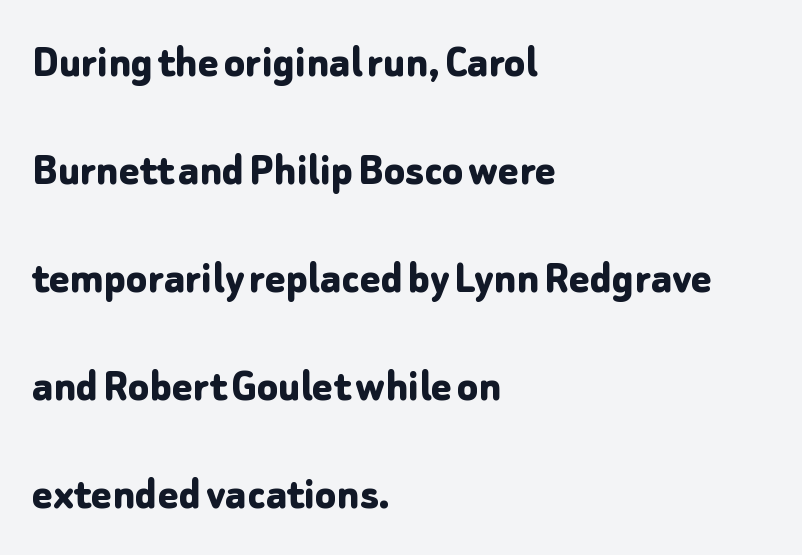
Q: Is the text bold? A: Yes.
Q: Is the text italic (slanted)? A: No, it is upright.
Q: Is the typeface a serif or a sans-serif typeface? A: Sans-serif.
Q: Is the text underlined? A: No.
Q: How is the paragraph aligned? A: Left-aligned.
Q: Is the spacing between letters normal or unusually wide? A: Normal.
Q: Is the spacing between lines tight, normal or loose? A: Loose.
Q: Width (condensed, normal, or wide)? A: Normal.
Q: Stroke contrast? A: Low.
Q: x-height? A: Medium.
Q: Monospaced? A: No.
